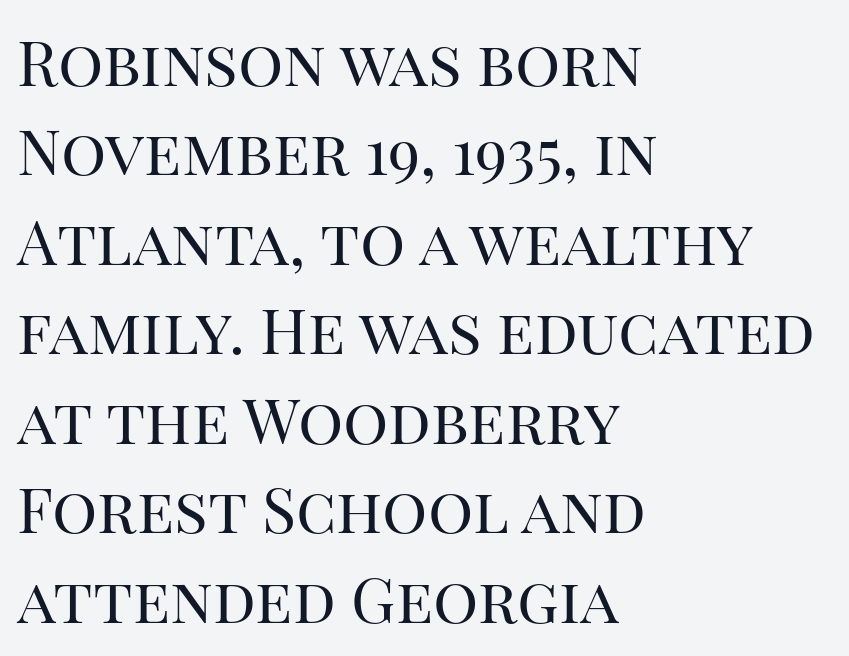
Nope, not italic — everything's standing straight. The typesetting does not lean heavy: it is not bold. Words float on clear page, feet unadorned. Do the characters align in a grid? No, the font is proportional. Serif or sans? Serif — the stroke terminals have little feet. The tracking reads as untouched default to a designer's eye.
